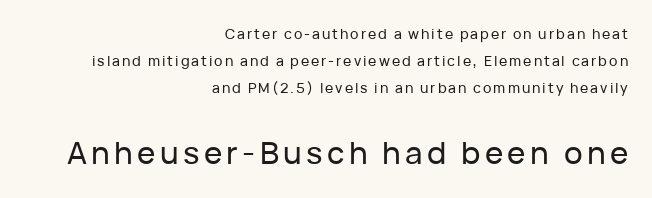
Nothing sits at the stroke ends, so this counts as sans-serif. Does the lettering tilt? It doesn't — this is upright. In CSS terms this would be text-align: right. Character widths vary here, with narrow letters taking less room than wide ones. Notice the wide empty band between every row — that's loose leading.
